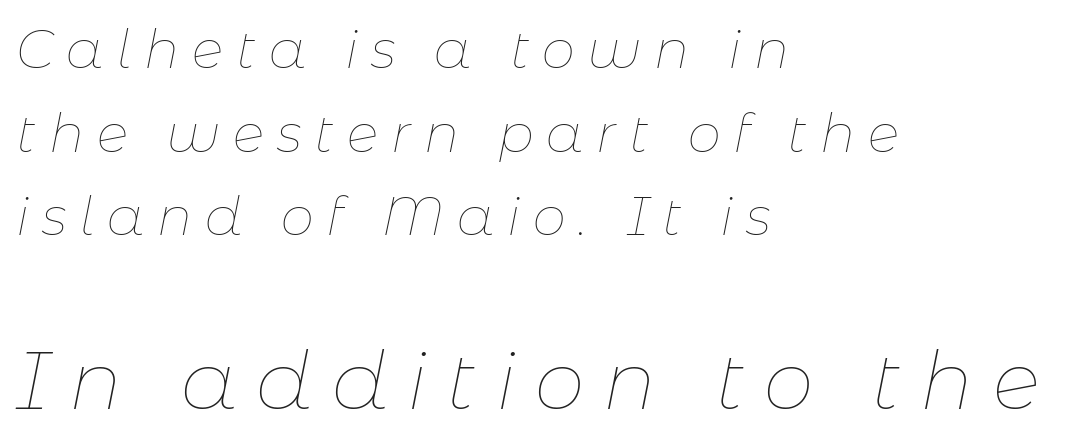
{"italic": "yes", "lean": "right", "slant_degrees": 11, "bold": "no", "weight": "thin", "width": "normal", "stroke_contrast": "low", "x_height": "medium", "monospaced": "no", "underline": "no", "align": "left", "line_spacing": "normal", "line_spacing_ratio": 1.58, "letter_spacing": "wide", "letter_spacing_em": 0.24, "larger_block": "second", "size_ratio": 1.51, "glyph_px": 80}
